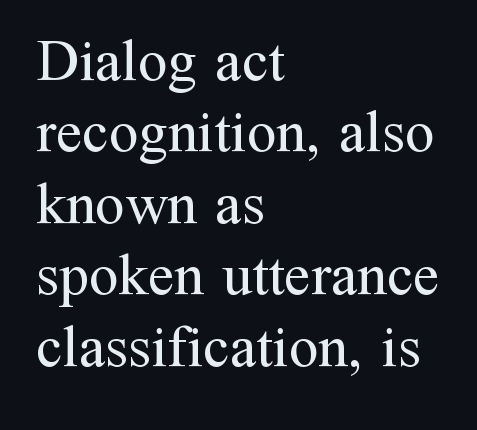
Q: Is the text bold? A: No.
Q: Is the text italic (slanted)? A: No, it is upright.
Q: Is the typeface a serif or a sans-serif typeface? A: Serif.
Q: Is the text underlined? A: No.
Q: How is the paragraph aligned? A: Left-aligned.
Q: Is the spacing between letters normal or unusually wide? A: Normal.
Q: Width (condensed, normal, or wide)? A: Normal.
Q: Stroke contrast? A: Medium.
Q: x-height? A: Medium.
Q: Monospaced? A: No.
